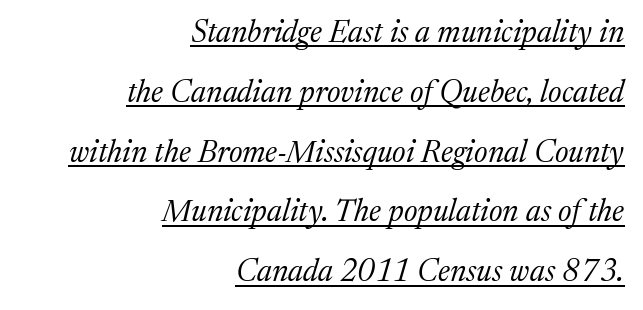
{"serif": "yes", "italic": "yes", "lean": "right", "slant_degrees": 17, "bold": "no", "weight": "regular", "width": "normal", "stroke_contrast": "medium", "x_height": "medium", "monospaced": "no", "underline": "yes", "align": "right", "line_spacing": "loose", "line_spacing_ratio": 1.93, "letter_spacing": "normal", "letter_spacing_em": 0.0, "glyph_px": 31}
